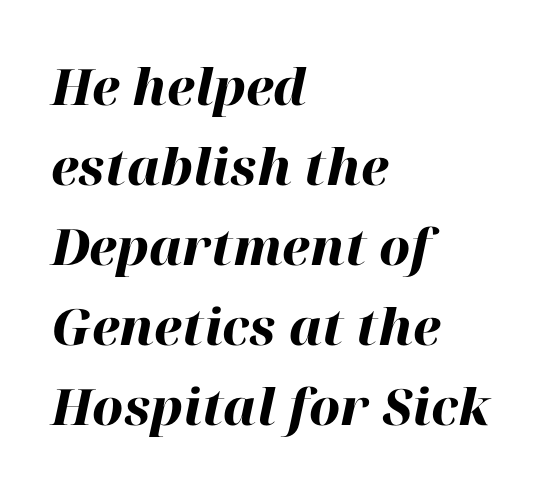
The image shows 50 px heavy type, italic (leaning right); set left-aligned, normal line spacing (1.6x), normal letter spacing, not underlined; high stroke contrast and a medium x-height.
